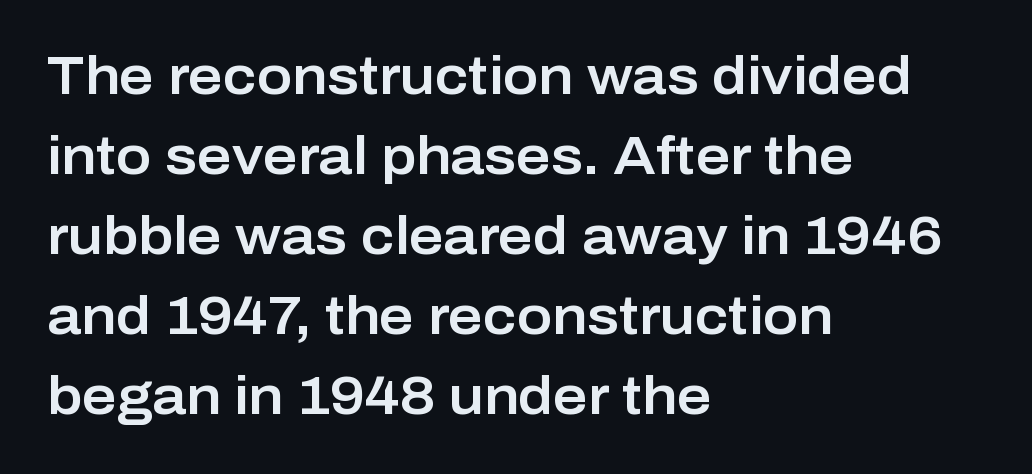
The image shows 53 px sans-serif type, upright; set left-aligned, normal line spacing (1.51x), normal letter spacing, not underlined; low stroke contrast and a medium x-height.
